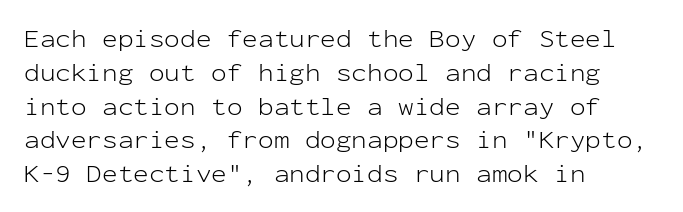
The image shows 26 px text type, upright; set left-aligned, normal line spacing (1.3x), normal letter spacing, not underlined.
